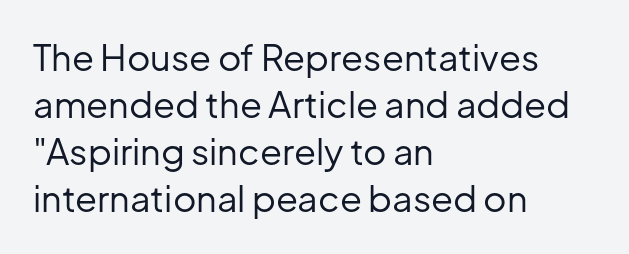
{"serif": "no", "italic": "no", "bold": "no", "weight": "regular", "width": "normal", "stroke_contrast": "low", "x_height": "medium", "monospaced": "no", "underline": "no", "align": "left", "line_spacing": "normal", "line_spacing_ratio": 1.31, "letter_spacing": "normal", "letter_spacing_em": 0.0, "glyph_px": 36}
